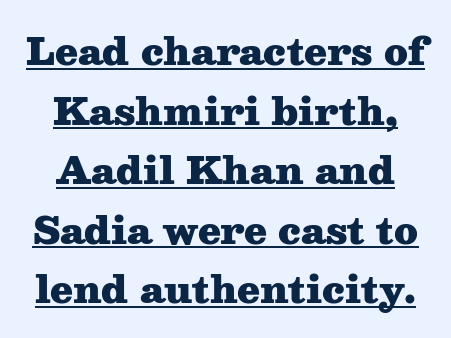
Q: Is the text bold? A: Yes.
Q: Is the text italic (slanted)? A: No, it is upright.
Q: Is the typeface a serif or a sans-serif typeface? A: Serif.
Q: Is the text underlined? A: Yes.
Q: How is the paragraph aligned? A: Centered.
Q: Is the spacing between letters normal or unusually wide? A: Normal.
Q: Is the spacing between lines tight, normal or loose? A: Normal.
Q: Width (condensed, normal, or wide)? A: Wide.
Q: Stroke contrast? A: Medium.
Q: x-height? A: Medium.
Q: Monospaced? A: No.
